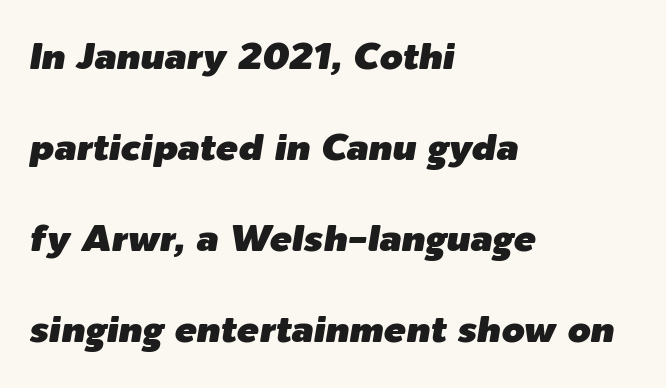
Slanted lettering throughout. This sample has the flowing, uneven cadence of proportional lettering. Bare-footed words on every line. Does extra space separate the letters? No, they use regular spacing. Each line starts at the same left margin while the right side varies. Leading is clearly above the norm, producing a sparse column.
